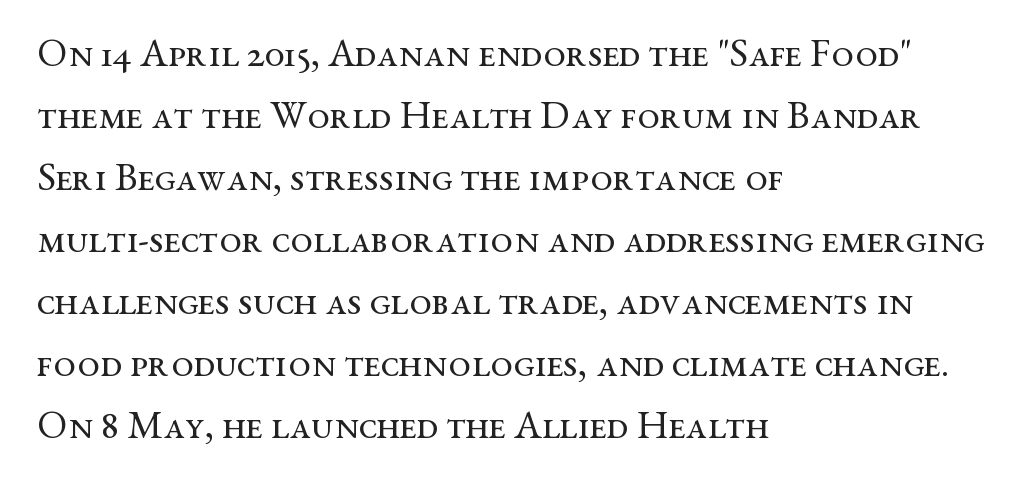
This is roman type, the default non-slanted kind. Alignment: flush left. Nobody touched the tracking dial on this one. These lines are composed in type with serifs.
